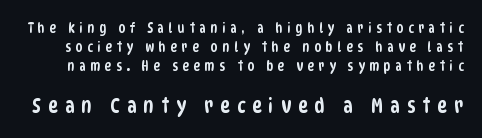
Q: Is the text underlined? A: No.
Q: Is the spacing between letters normal or unusually wide? A: Unusually wide.
Q: Is the spacing between lines tight, normal or loose? A: Normal.
Q: Which block of text is set in a larger size, the first (top) or the second (bottom)? A: The second (bottom) one.
